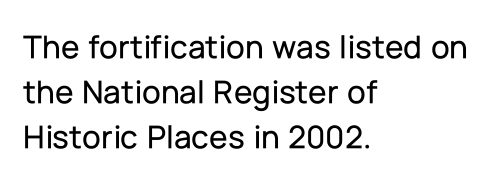
Q: Is the text italic (slanted)? A: No, it is upright.
Q: Is the typeface a serif or a sans-serif typeface? A: Sans-serif.
Q: Is the text underlined? A: No.
Q: How is the paragraph aligned? A: Left-aligned.
Q: Is the spacing between letters normal or unusually wide? A: Normal.
Q: Is the spacing between lines tight, normal or loose? A: Normal.
Q: Width (condensed, normal, or wide)? A: Normal.
Q: Stroke contrast? A: Low.
Q: x-height? A: Medium.
Q: Monospaced? A: No.
